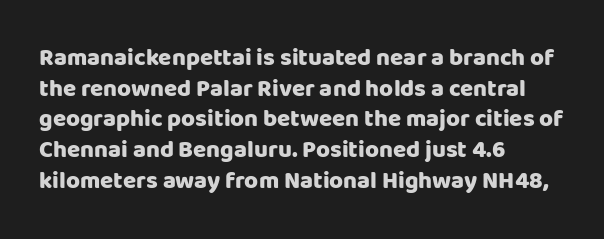
Summary of weight: heavy, a full bold. Tracking value appears to be zero — textbook default spacing. No italicization has been applied; the sample stays upright. The words here are not underlined. A normal amount of white space separates one row of letters from the next.
